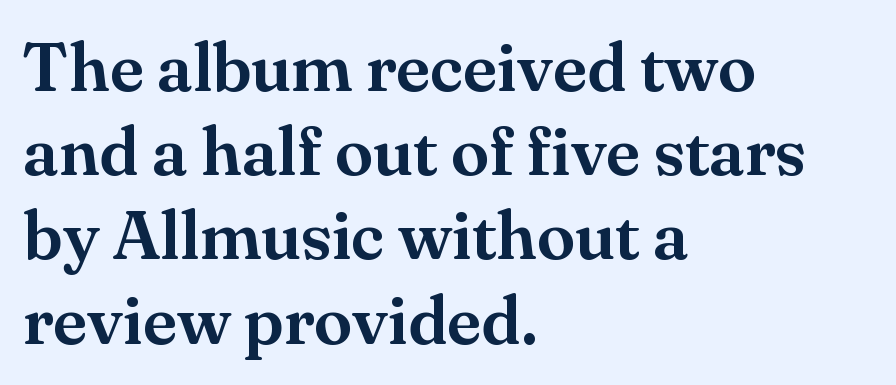
{"serif": "yes", "italic": "no", "width": "normal", "stroke_contrast": "medium", "x_height": "small", "monospaced": "no", "underline": "no", "align": "left", "line_spacing_ratio": 1.22, "letter_spacing": "normal", "letter_spacing_em": 0.0, "glyph_px": 69}
